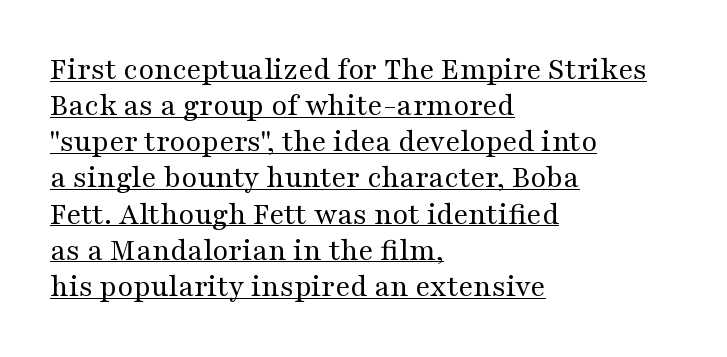
Q: Is the text bold? A: No.
Q: Is the text italic (slanted)? A: No, it is upright.
Q: Is the typeface a serif or a sans-serif typeface? A: Serif.
Q: Is the text underlined? A: Yes.
Q: How is the paragraph aligned? A: Left-aligned.
Q: Is the spacing between letters normal or unusually wide? A: Normal.
Q: Is the spacing between lines tight, normal or loose? A: Tight.
Q: Width (condensed, normal, or wide)? A: Wide.
Q: Stroke contrast? A: Medium.
Q: x-height? A: Medium.
Q: Monospaced? A: No.
